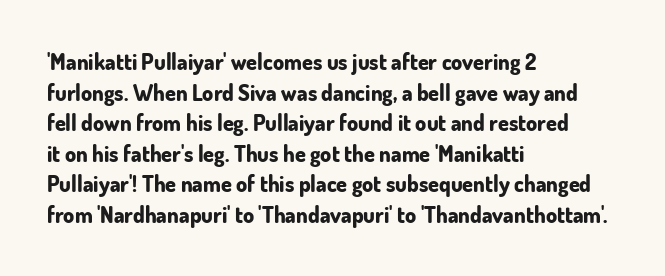
Q: Is the text bold? A: Yes.
Q: Is the text italic (slanted)? A: No, it is upright.
Q: Is the text underlined? A: No.
Q: How is the paragraph aligned? A: Left-aligned.
Q: Is the spacing between letters normal or unusually wide? A: Normal.
Q: Is the spacing between lines tight, normal or loose? A: Normal.
